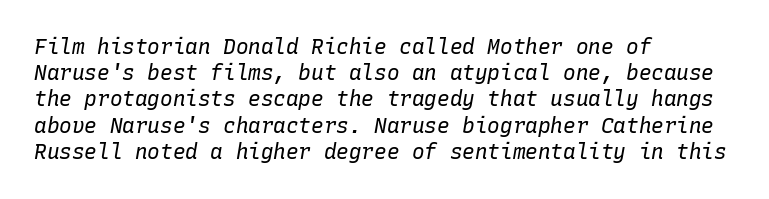
The image shows 21 px text type, italic (leaning right); set left-aligned, normal line spacing (1.25x), normal letter spacing, not underlined.
